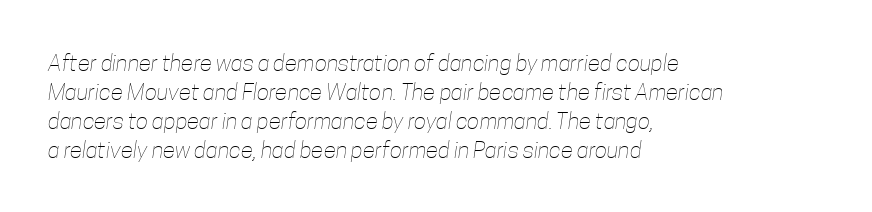
Lines of text with bare space underneath. Stems and bowls with no extra thickness — not bold. The rendering keeps characters at their native spacing. In terms of leading, this rendering sits right in the middle.
